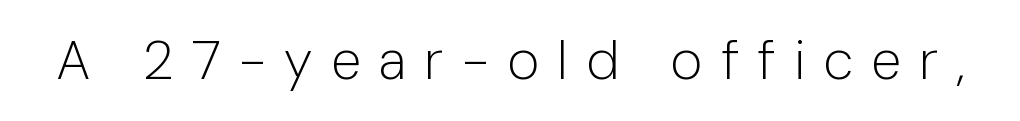
Q: Is the text bold? A: No.
Q: Is the text italic (slanted)? A: No, it is upright.
Q: Is the typeface a serif or a sans-serif typeface? A: Sans-serif.
Q: Is the text underlined? A: No.
Q: Is the spacing between letters normal or unusually wide? A: Unusually wide.
Q: Width (condensed, normal, or wide)? A: Normal.
Q: Stroke contrast? A: Low.
Q: x-height? A: Medium.
Q: Monospaced? A: No.
